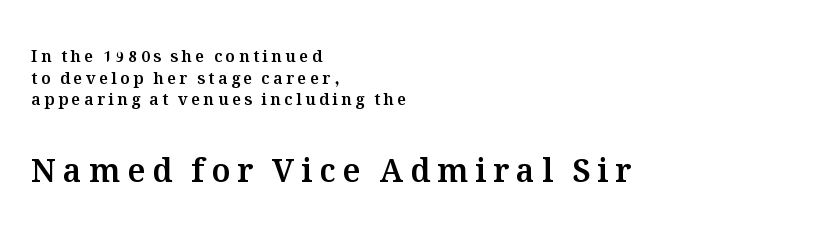
The image shows 32 px text type, upright; set left-aligned, normal line spacing (1.35x), unusually wide letter spacing (+0.22 em), not underlined; the second (bottom) block is 2.0x larger; medium stroke contrast and a medium x-height.
